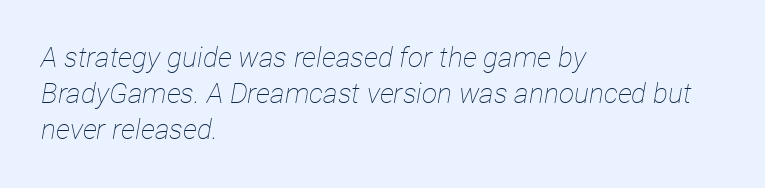
The image shows 28 px thin, condensed type, italic (leaning right); set left-aligned, normal line spacing (1.29x), normal letter spacing, not underlined; low stroke contrast and a medium x-height.
